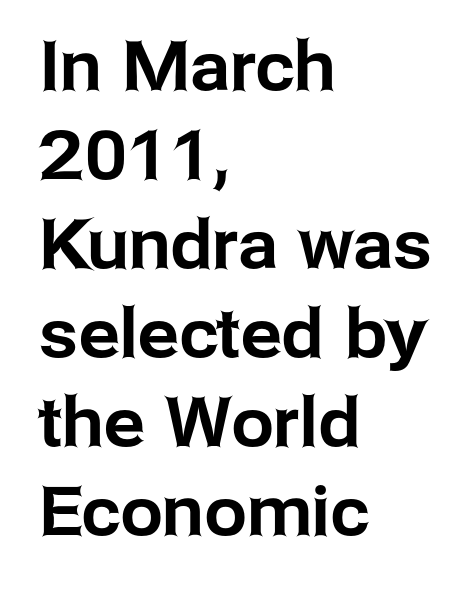
The image shows 68 px sans-serif type, upright; set left-aligned, normal line spacing (1.31x), normal letter spacing, not underlined; low stroke contrast and a medium x-height.
